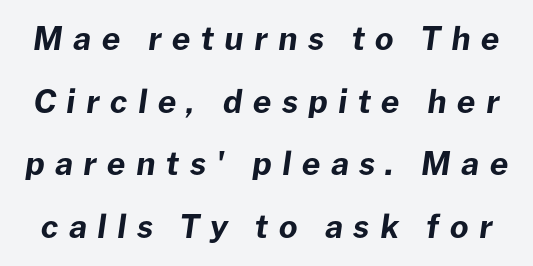
Words float on clear page, feet unadorned. Each new line begins a long way beneath the previous one. The face used here is proportionally spaced, like ordinary book or web type. The font's italic variant was chosen for this text. Tracking here is generous; glyphs stand well apart from one another. This is heavy type, rendered in bold.
